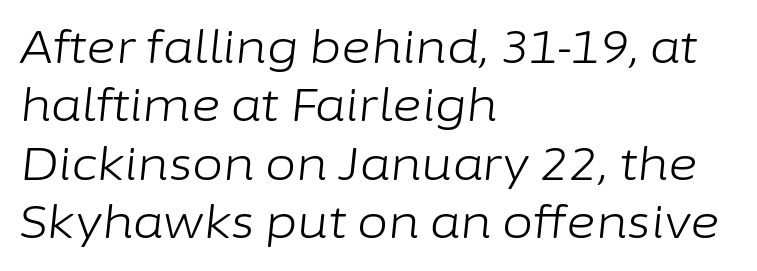
Spacing verdict: proportional, widths tailored to each character. Decoration check: the copy has no underline. Weight: regular or lighter. If you measured baseline to baseline, you'd find a middling distance. Where is the straight margin? On the left. This is oblique type, the kind used for emphasis or titles.
